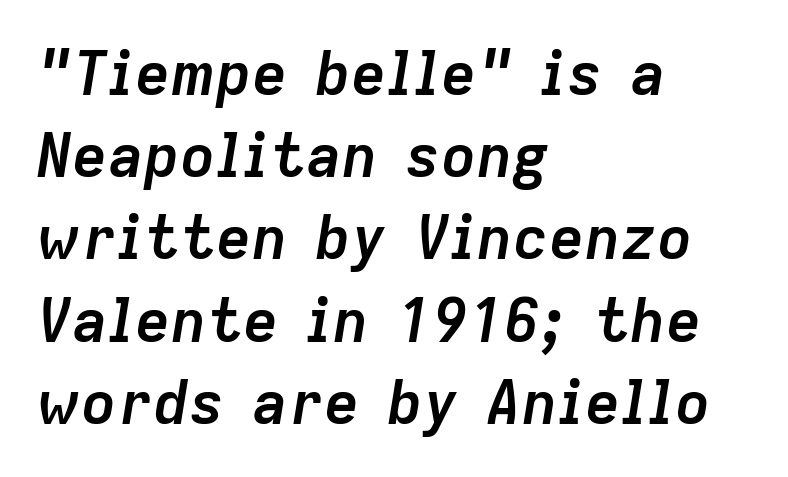
{"italic": "yes", "lean": "right", "slant_degrees": 9, "bold": "yes", "weight": "semibold", "width": "normal", "stroke_contrast": "low", "x_height": "medium", "monospaced": "no", "underline": "no", "align": "left", "line_spacing": "normal", "line_spacing_ratio": 1.37, "letter_spacing": "normal", "letter_spacing_em": 0.0, "glyph_px": 60}
